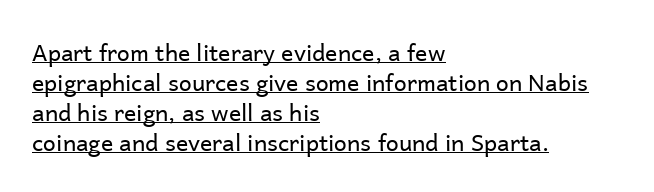
{"italic": "no", "bold": "no", "underline": "yes", "align": "left", "line_spacing": "normal", "line_spacing_ratio": 1.3, "letter_spacing": "normal", "letter_spacing_em": 0.0, "glyph_px": 23}
